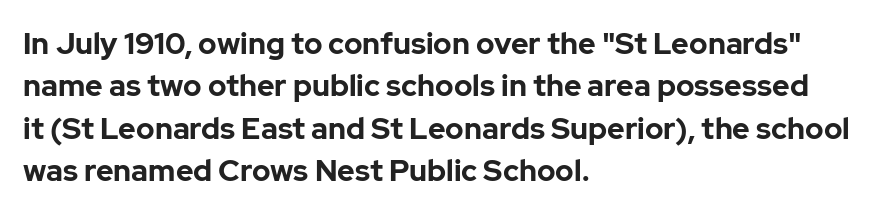
Q: Is the text bold? A: Yes.
Q: Is the text italic (slanted)? A: No, it is upright.
Q: Is the typeface a serif or a sans-serif typeface? A: Sans-serif.
Q: Is the text underlined? A: No.
Q: How is the paragraph aligned? A: Left-aligned.
Q: Is the spacing between letters normal or unusually wide? A: Normal.
Q: Is the spacing between lines tight, normal or loose? A: Normal.
Q: Width (condensed, normal, or wide)? A: Normal.
Q: Stroke contrast? A: Low.
Q: x-height? A: Medium.
Q: Monospaced? A: No.
